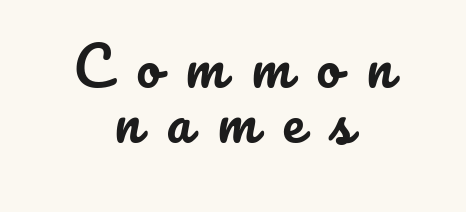
Q: Is the text italic (slanted)? A: Yes.
Q: Is the text underlined? A: No.
Q: How is the paragraph aligned? A: Centered.
Q: Is the spacing between letters normal or unusually wide? A: Unusually wide.
Q: Is the spacing between lines tight, normal or loose? A: Tight.
Q: Width (condensed, normal, or wide)? A: Normal.
Q: Stroke contrast? A: Low.
Q: x-height? A: Small.
Q: Monospaced? A: No.
